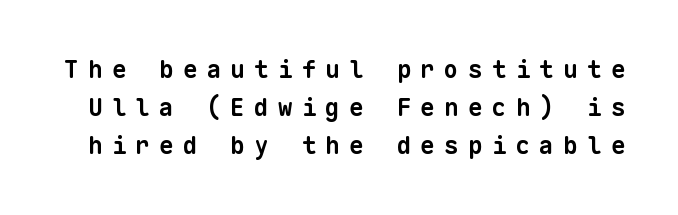
{"bold": "yes", "underline": "no", "line_spacing": "normal", "line_spacing_ratio": 1.58, "letter_spacing": "wide", "letter_spacing_em": 0.39, "glyph_px": 24}
